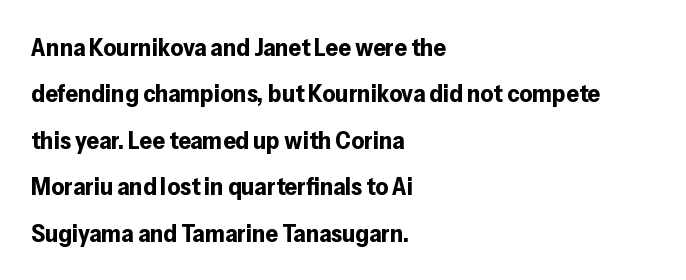
Style check: upright. A clean baseline with only descenders dipping below it. These lines carry a lot of weight — the face is fully bold. The rendering anchors every line to the left-hand side.
